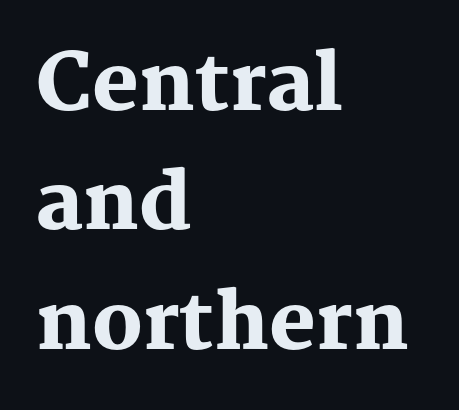
Here the designer chose a conventional face with non-uniform glyph widths. The words here are not underlined. Is the letter spacing exaggerated? No — it looks like the ordinary default. What's the leading like? Ordinary, nothing unusual.
